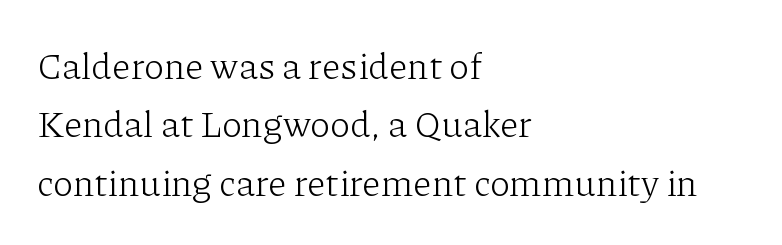
Successive baselines arrive at the customary interval. Layout note: lines flush left. Letter spacing: default. The words here are not underlined. The letters stand upright; this is a roman face.
